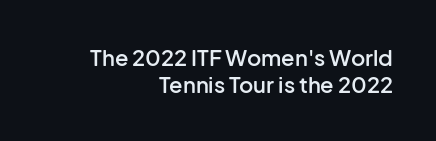
Q: Is the text bold? A: Semi-bold.
Q: Is the text italic (slanted)? A: No, it is upright.
Q: Is the text underlined? A: No.
Q: How is the paragraph aligned? A: Right-aligned.
Q: Is the spacing between letters normal or unusually wide? A: Normal.
